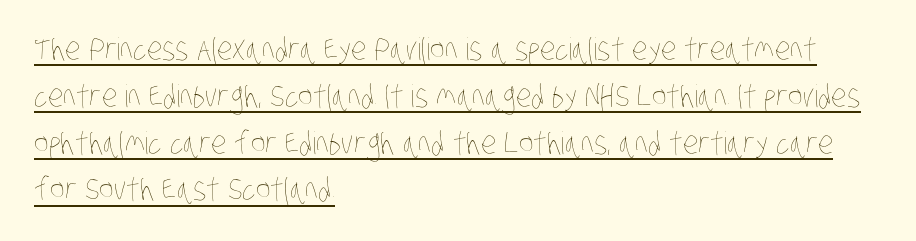
The image shows 31 px thin, condensed type; set left-aligned, normal line spacing (1.51x), normal letter spacing, underlined; low stroke contrast and a large x-height.
